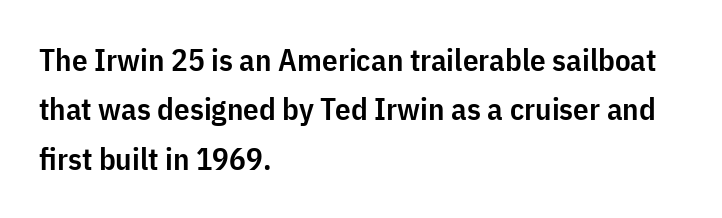
Q: Is the text bold? A: Semi-bold.
Q: Is the text italic (slanted)? A: No, it is upright.
Q: Is the typeface a serif or a sans-serif typeface? A: Sans-serif.
Q: Is the text underlined? A: No.
Q: How is the paragraph aligned? A: Left-aligned.
Q: Is the spacing between letters normal or unusually wide? A: Normal.
Q: Is the spacing between lines tight, normal or loose? A: Normal.
Q: Width (condensed, normal, or wide)? A: Condensed.
Q: Stroke contrast? A: Low.
Q: x-height? A: Medium.
Q: Monospaced? A: No.
